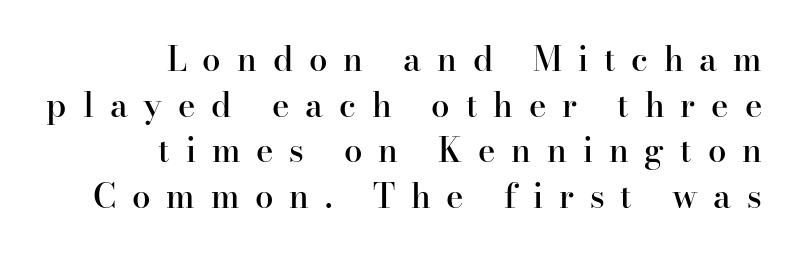
{"serif": "yes", "italic": "no", "bold": "semi", "weight": "semibold", "width": "normal", "stroke_contrast": "high", "x_height": "small", "monospaced": "no", "underline": "no", "align": "right", "line_spacing": "normal", "line_spacing_ratio": 1.38, "letter_spacing": "wide", "letter_spacing_em": 0.48, "glyph_px": 33}
